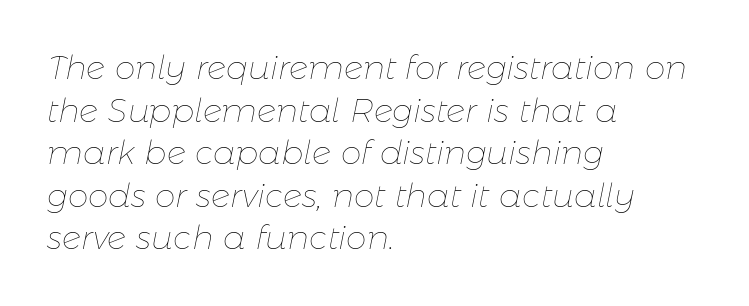
One-word summary of the alignment: left. Compared with ordinary roman type, these characters are visibly tilted. Students, observe: this is what conventionally led text looks like. Looks like regular typesetting: each glyph gets only the width it needs.
